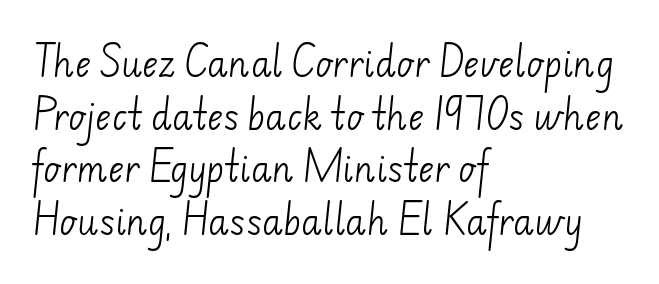
The image shows 34 px light sans-serif type; set left-aligned, normal line spacing (1.55x), normal letter spacing, not underlined; low stroke contrast and a small x-height.
